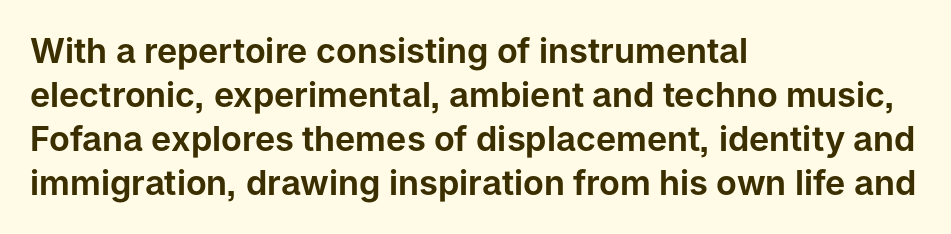
Q: Is the text italic (slanted)? A: No, it is upright.
Q: Is the typeface a serif or a sans-serif typeface? A: Sans-serif.
Q: Is the text underlined? A: No.
Q: How is the paragraph aligned? A: Left-aligned.
Q: Is the spacing between letters normal or unusually wide? A: Normal.
Q: Is the spacing between lines tight, normal or loose? A: Normal.
Q: Width (condensed, normal, or wide)? A: Normal.
Q: Stroke contrast? A: Low.
Q: x-height? A: Medium.
Q: Monospaced? A: No.
